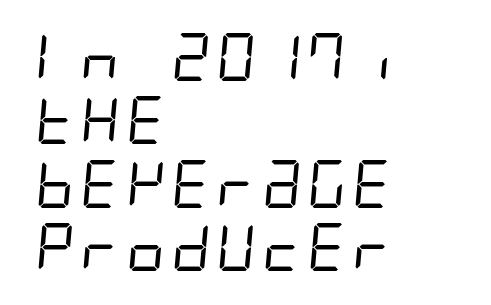
Q: Is the text bold? A: No.
Q: Is the typeface a serif or a sans-serif typeface? A: Sans-serif.
Q: Is the text underlined? A: No.
Q: How is the paragraph aligned? A: Left-aligned.
Q: Is the spacing between letters normal or unusually wide? A: Normal.
Q: Is the spacing between lines tight, normal or loose? A: Normal.
Q: Width (condensed, normal, or wide)? A: Condensed.
Q: Stroke contrast? A: Low.
Q: x-height? A: Large.
